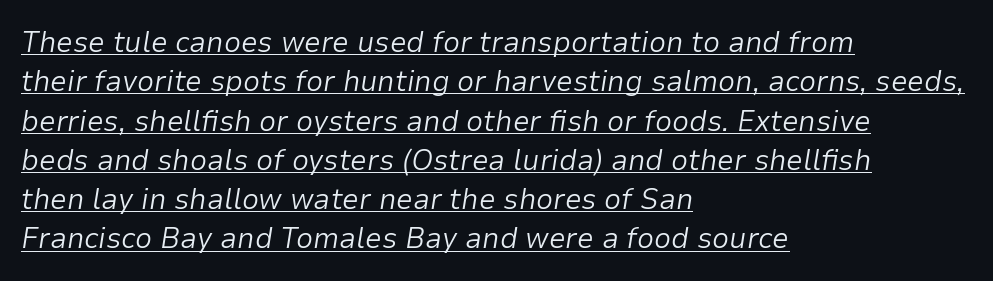
Q: Is the text bold? A: No.
Q: Is the text italic (slanted)? A: Yes, it leans right by about 9 degrees.
Q: Is the text underlined? A: Yes.
Q: How is the paragraph aligned? A: Left-aligned.
Q: Is the spacing between letters normal or unusually wide? A: Normal.
Q: Is the spacing between lines tight, normal or loose? A: Normal.
Q: Width (condensed, normal, or wide)? A: Normal.
Q: Stroke contrast? A: Low.
Q: x-height? A: Medium.
Q: Monospaced? A: No.
